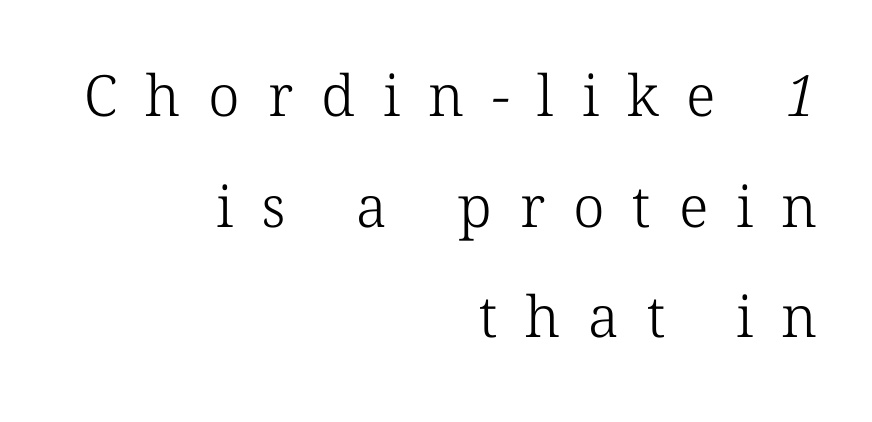
Q: Is the text bold? A: No.
Q: Is the typeface a serif or a sans-serif typeface? A: Serif.
Q: Is the text underlined? A: No.
Q: How is the paragraph aligned? A: Right-aligned.
Q: Is the spacing between letters normal or unusually wide? A: Unusually wide.
Q: Is the spacing between lines tight, normal or loose? A: Loose.
Q: Width (condensed, normal, or wide)? A: Normal.
Q: Stroke contrast? A: Low.
Q: x-height? A: Medium.
Q: Monospaced? A: No.
